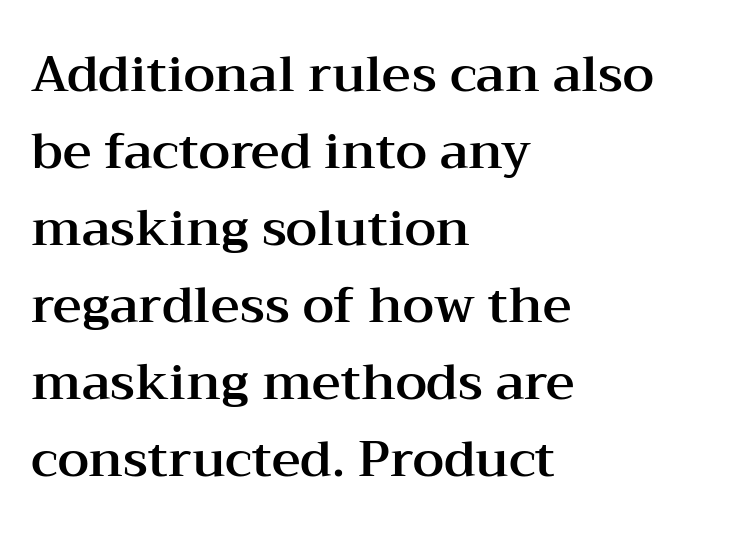
The image shows 50 px wide serif type, upright; set left-aligned, normal line spacing (1.54x), normal letter spacing, not underlined; medium stroke contrast and a medium x-height.
